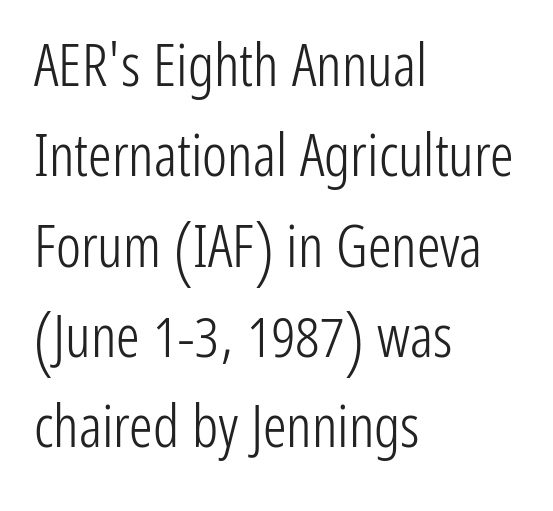
{"serif": "no", "italic": "no", "bold": "no", "weight": "light", "width": "condensed", "stroke_contrast": "low", "x_height": "medium", "monospaced": "no", "underline": "no", "align": "left", "line_spacing": "normal", "line_spacing_ratio": 1.53, "letter_spacing": "normal", "letter_spacing_em": 0.0, "glyph_px": 59}
